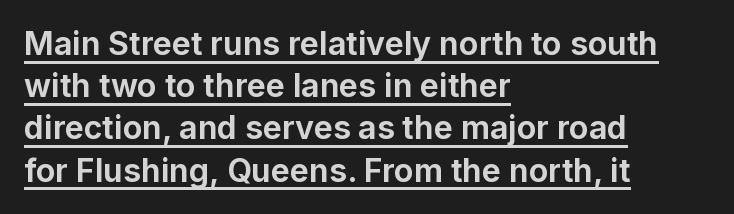
{"serif": "no", "italic": "no", "bold": "yes", "weight": "bold", "width": "normal", "stroke_contrast": "low", "x_height": "medium", "monospaced": "no", "underline": "yes", "align": "left", "line_spacing": "normal", "line_spacing_ratio": 1.32, "letter_spacing": "normal", "letter_spacing_em": 0.0, "glyph_px": 32}
